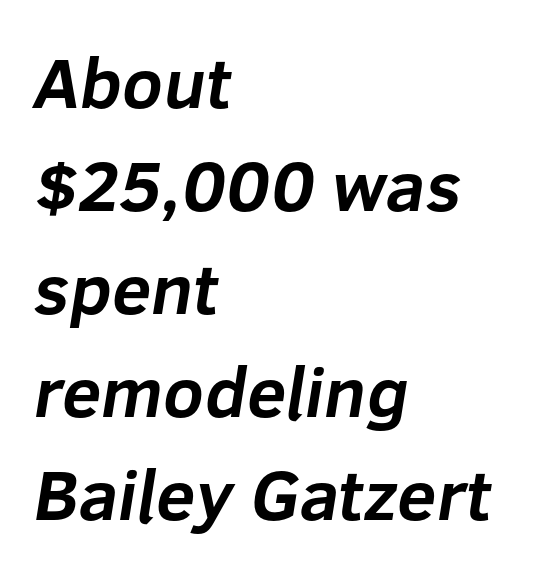
Q: Is the text bold? A: Yes.
Q: Is the typeface a serif or a sans-serif typeface? A: Sans-serif.
Q: Is the text underlined? A: No.
Q: How is the paragraph aligned? A: Left-aligned.
Q: Is the spacing between letters normal or unusually wide? A: Normal.
Q: Is the spacing between lines tight, normal or loose? A: Normal.
Q: Width (condensed, normal, or wide)? A: Normal.
Q: Stroke contrast? A: Low.
Q: x-height? A: Medium.
Q: Monospaced? A: No.
